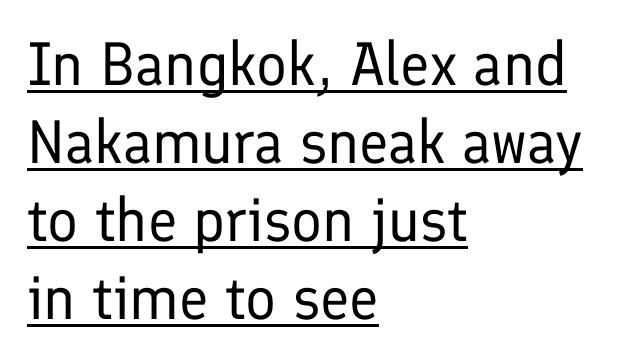
Caption: standard tracking, unaltered. This sample uses an upright cut, with every glyph sitting square on the baseline. Note: no serifs on the glyphs. The passage shown is typed in a proportional face where columns would drift. Does a line run under the words? Yes, clearly. If you measured baseline to baseline, you'd find a middling distance.
